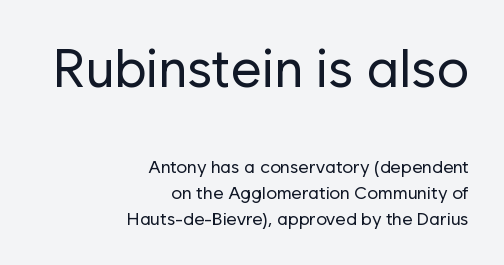
{"serif": "no", "italic": "no", "bold": "no", "weight": "regular", "width": "normal", "stroke_contrast": "low", "x_height": "medium", "monospaced": "no", "underline": "no", "align": "right", "line_spacing": "normal", "line_spacing_ratio": 1.43, "letter_spacing": "normal", "letter_spacing_em": 0.0, "larger_block": "first", "size_ratio": 3.0, "glyph_px": 54}
